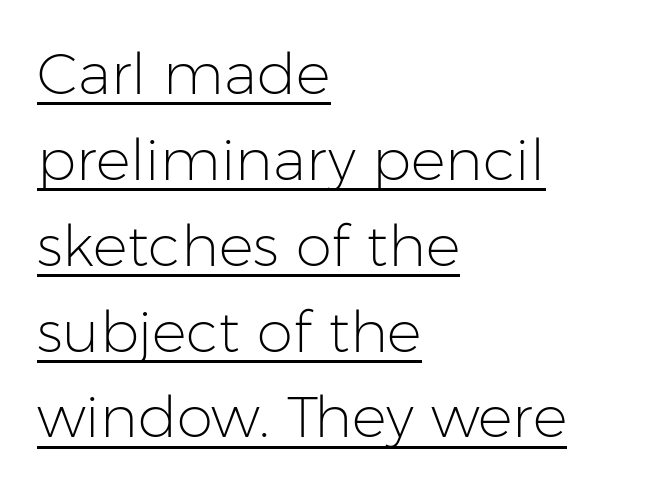
A typesetter would label this face a sans. Every word sits above its own underline. Compared with typical body copy, the letter spacing here is the same. Tall strokes in this sample are plumb rather than angled. Vertical stems look standard width or narrower in stroke. Character widths vary here, with narrow letters taking less room than wide ones.
